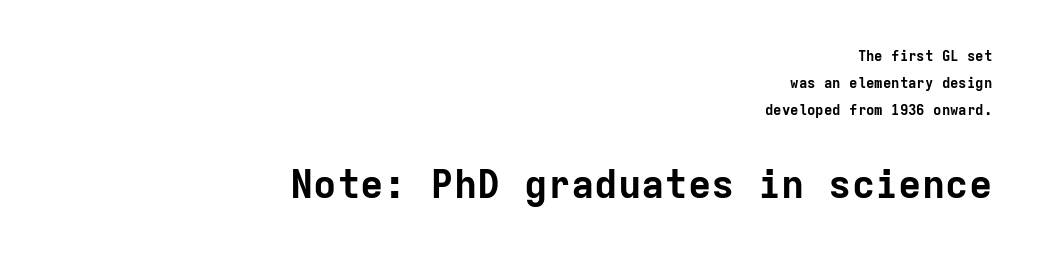
Q: Is the text bold? A: Yes.
Q: Is the text italic (slanted)? A: No, it is upright.
Q: Is the typeface a serif or a sans-serif typeface? A: Sans-serif.
Q: Is the text underlined? A: No.
Q: How is the paragraph aligned? A: Right-aligned.
Q: Is the spacing between letters normal or unusually wide? A: Normal.
Q: Is the spacing between lines tight, normal or loose? A: Loose.
Q: Which block of text is set in a larger size, the first (top) or the second (bottom)? A: The second (bottom) one.
Q: Width (condensed, normal, or wide)? A: Normal.
Q: Stroke contrast? A: Low.
Q: x-height? A: Medium.
Q: Monospaced? A: Yes.
